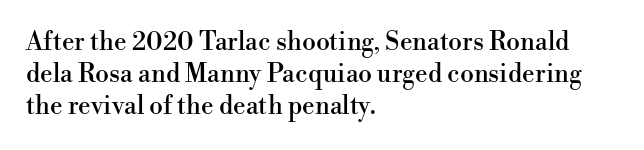
The image shows 25 px text type, upright; set left-aligned, normal line spacing (1.29x), normal letter spacing, not underlined.
